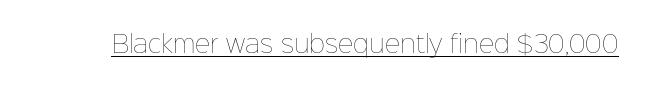
{"italic": "no", "bold": "no", "underline": "yes", "letter_spacing": "normal", "letter_spacing_em": 0.0, "glyph_px": 24}
